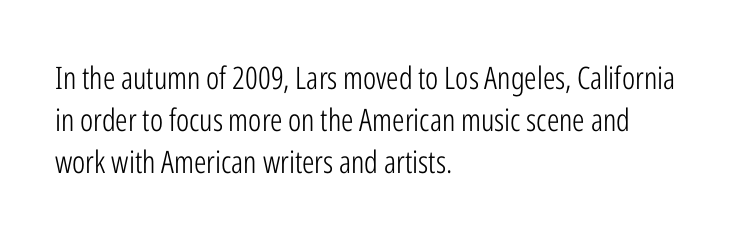
Q: Is the text bold? A: No.
Q: Is the text italic (slanted)? A: No, it is upright.
Q: Is the typeface a serif or a sans-serif typeface? A: Sans-serif.
Q: Is the text underlined? A: No.
Q: How is the paragraph aligned? A: Left-aligned.
Q: Is the spacing between letters normal or unusually wide? A: Normal.
Q: Is the spacing between lines tight, normal or loose? A: Normal.
Q: Width (condensed, normal, or wide)? A: Condensed.
Q: Stroke contrast? A: Low.
Q: x-height? A: Medium.
Q: Monospaced? A: No.
